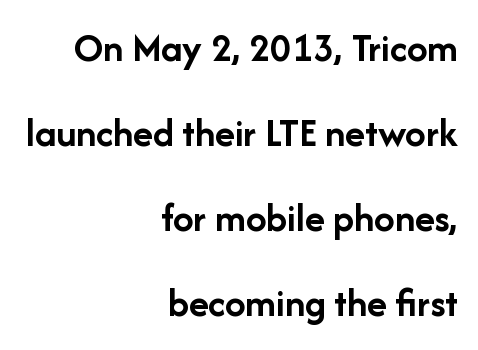
Vertically, the passage feels expansive, rows floating well apart. You could not count columns in this text — the font is proportionally spaced. Unmarked baselines from the first word to the last. One-word summary of the alignment: right. Italic: no, the glyphs are upright roman.
